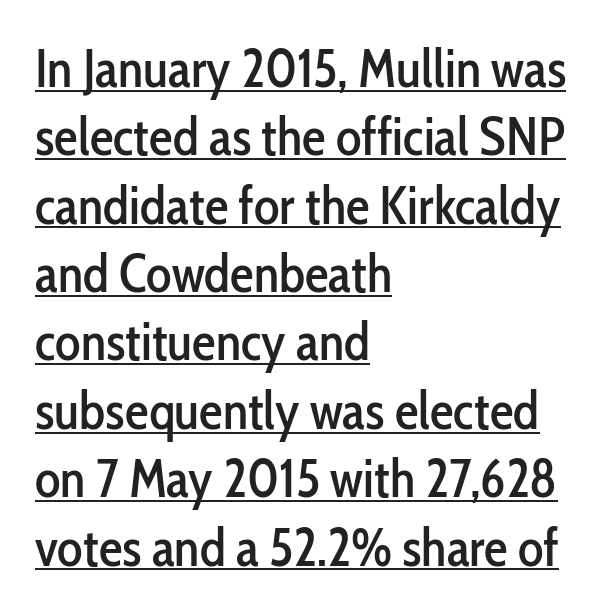
The image shows 53 px condensed sans-serif type, upright; set left-aligned, normal line spacing (1.29x), normal letter spacing, underlined; low stroke contrast and a medium x-height.
